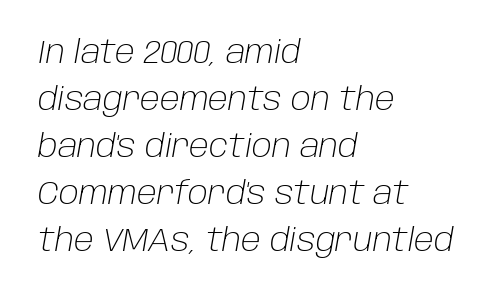
{"italic": "yes", "lean": "right", "slant_degrees": 10, "bold": "no", "weight": "light", "width": "normal", "stroke_contrast": "low", "x_height": "large", "monospaced": "no", "underline": "no", "align": "left", "line_spacing": "normal", "line_spacing_ratio": 1.52, "letter_spacing": "normal", "letter_spacing_em": 0.0, "glyph_px": 31}
